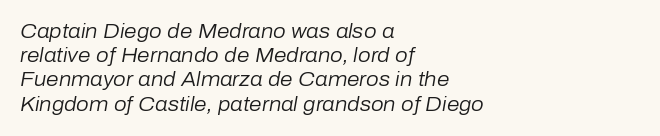
Q: Is the text bold? A: No.
Q: Is the text italic (slanted)? A: Yes, it leans right by about 10 degrees.
Q: Is the text underlined? A: No.
Q: How is the paragraph aligned? A: Left-aligned.
Q: Is the spacing between letters normal or unusually wide? A: Normal.
